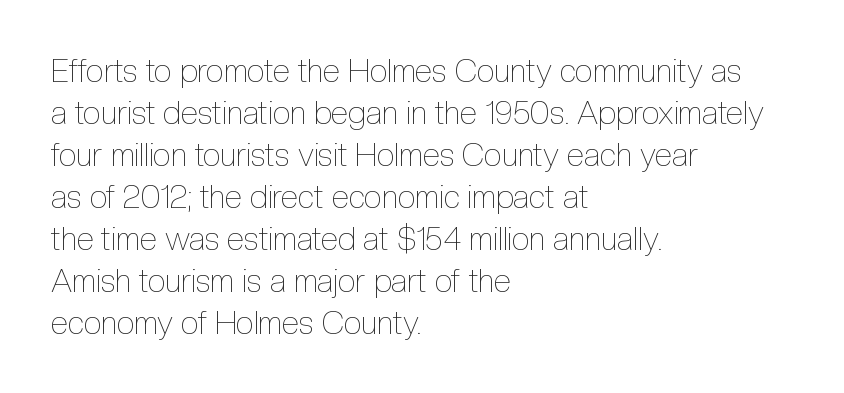
The image shows 32 px thin, condensed type, upright; set left-aligned, normal line spacing (1.31x), normal letter spacing, not underlined; a medium x-height.
